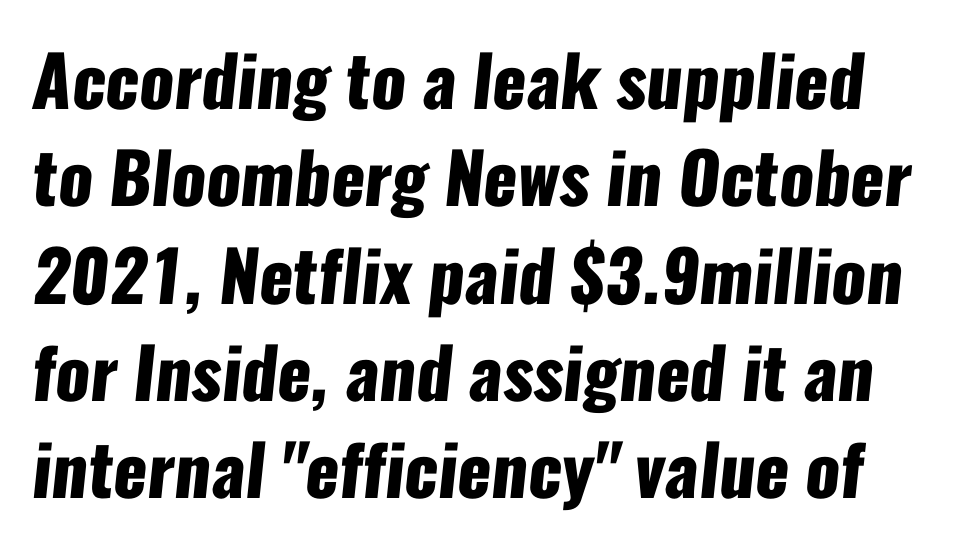
{"serif": "no", "bold": "yes", "weight": "heavy", "width": "condensed", "stroke_contrast": "low", "x_height": "medium", "monospaced": "no", "underline": "no", "line_spacing": "normal", "line_spacing_ratio": 1.39, "letter_spacing": "normal", "letter_spacing_em": 0.0, "glyph_px": 70}
